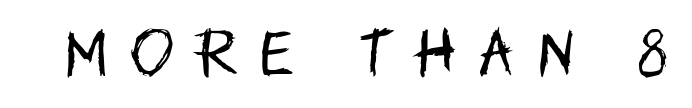
You could not count columns in this text — the font is proportionally spaced. Posture: vertical. The strip under each line holds only bare page. Look at the bottom of the vertical strokes: they stop flat, with no serifs. A light-to-regular cut is what we see here.
